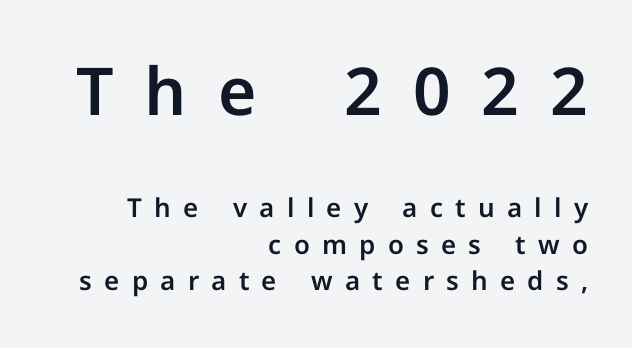
Loose tracking; the words dissolve into strings of separated letters. Glance below the letters and you will spot only blank space. The lines are quadded right. Is this a fixed-width face? No — the glyphs have proportional, varying widths.
